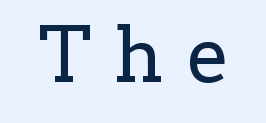
Glyph-to-glyph distance is far greater than everyday printed text. Stem width sits at or under what a default text font uses. Font category for this specimen: serif. Every stem runs plumb, perpendicular to the baseline. The face used here is proportionally spaced, like ordinary book or web type. Descender tails drop into unmarked territory.
